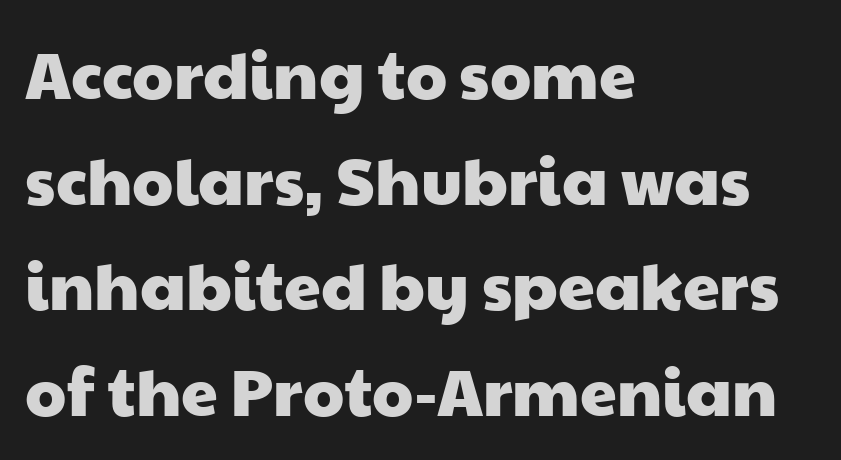
{"serif": "no", "width": "wide", "stroke_contrast": "low", "x_height": "medium", "monospaced": "no", "underline": "no", "align": "left", "line_spacing": "normal", "line_spacing_ratio": 1.6, "letter_spacing": "normal", "letter_spacing_em": 0.0, "glyph_px": 66}
